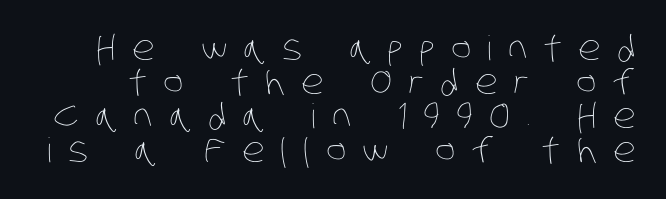
{"bold": "no", "weight": "thin", "width": "condensed", "stroke_contrast": "low", "x_height": "large", "monospaced": "no", "underline": "no", "line_spacing": "tight", "line_spacing_ratio": 1.0, "letter_spacing": "wide", "letter_spacing_em": 0.48, "glyph_px": 34}
